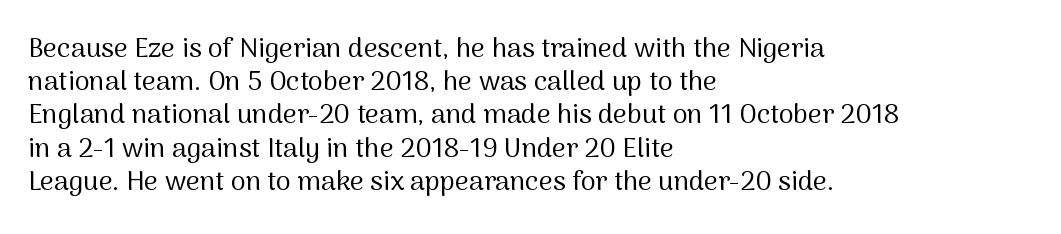
Q: Is the text bold? A: No.
Q: Is the text italic (slanted)? A: No, it is upright.
Q: Is the text underlined? A: No.
Q: How is the paragraph aligned? A: Left-aligned.
Q: Is the spacing between letters normal or unusually wide? A: Normal.
